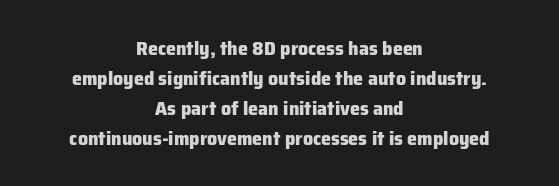
Q: Is the text bold? A: Yes.
Q: Is the text italic (slanted)? A: No, it is upright.
Q: Is the text underlined? A: No.
Q: How is the paragraph aligned? A: Centered.
Q: Is the spacing between letters normal or unusually wide? A: Normal.
Q: Is the spacing between lines tight, normal or loose? A: Normal.
